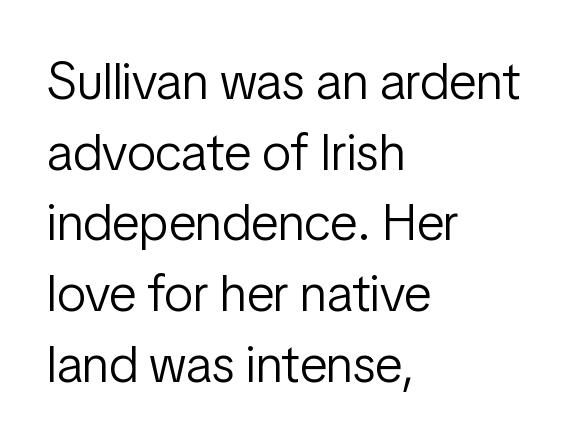
{"serif": "no", "italic": "no", "bold": "no", "weight": "light", "width": "condensed", "stroke_contrast": "low", "x_height": "medium", "monospaced": "no", "underline": "no", "align": "left", "line_spacing": "normal", "line_spacing_ratio": 1.36, "letter_spacing": "normal", "letter_spacing_em": 0.0, "glyph_px": 52}
